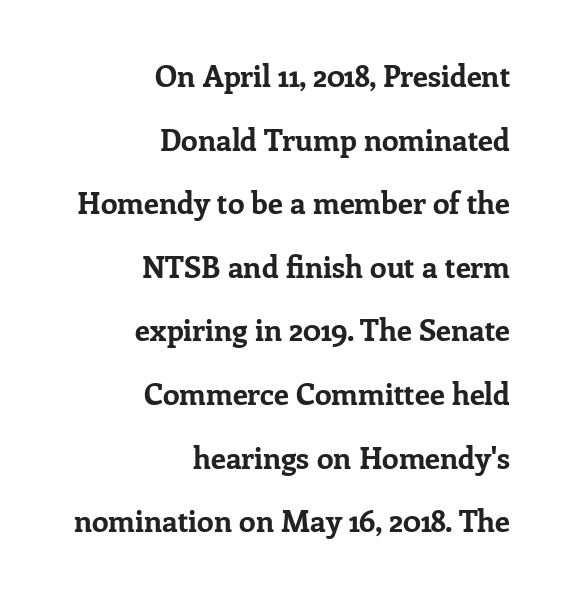
{"serif": "yes", "italic": "no", "bold": "yes", "weight": "bold", "width": "normal", "stroke_contrast": "low", "x_height": "medium", "monospaced": "no", "underline": "no", "align": "right", "line_spacing": "loose", "line_spacing_ratio": 2.12, "letter_spacing": "normal", "letter_spacing_em": 0.0, "glyph_px": 30}
